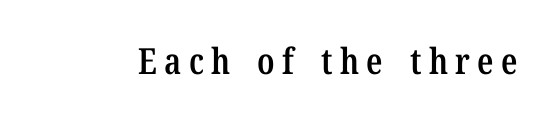
{"serif": "yes", "italic": "no", "bold": "semi", "weight": "semibold", "width": "condensed", "stroke_contrast": "low", "x_height": "medium", "monospaced": "no", "underline": "no", "letter_spacing": "wide", "letter_spacing_em": 0.2, "glyph_px": 36}
